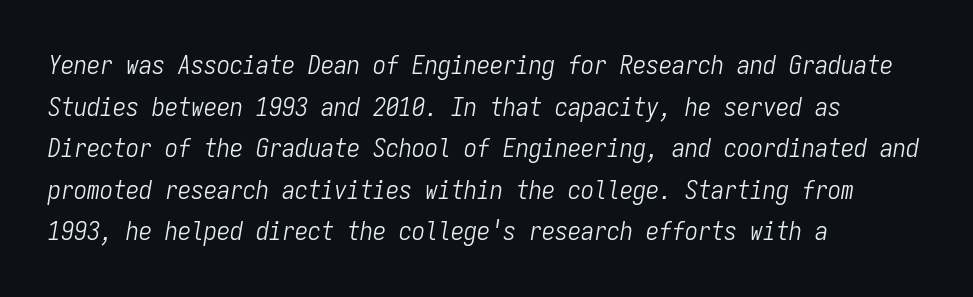
Slant detected: the letters are inclined. The designer left line spacing at the default. Default kerning and tracking; the words read as compact shapes. The setting favours the left margin, as ordinary paragraphs usually do.
